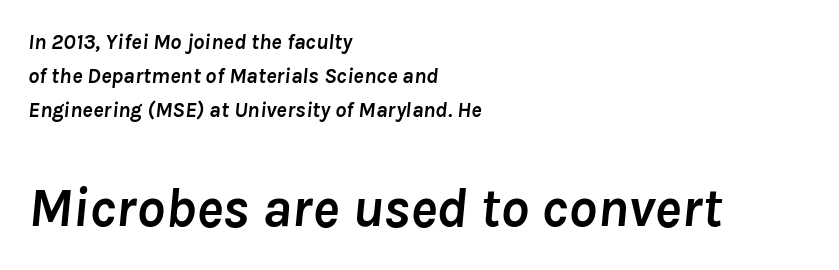
{"italic": "yes", "lean": "right", "slant_degrees": 8, "bold": "yes", "weight": "semibold", "width": "normal", "stroke_contrast": "low", "x_height": "medium", "monospaced": "no", "underline": "no", "align": "left", "line_spacing": "normal", "line_spacing_ratio": 1.54, "letter_spacing": "normal", "letter_spacing_em": 0.0, "larger_block": "second", "size_ratio": 2.55, "glyph_px": 56}
